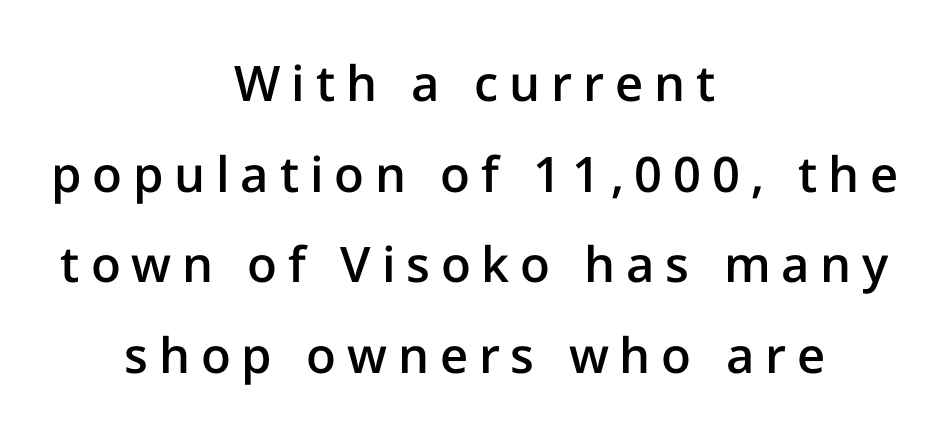
The image shows 49 px semibold sans-serif type, upright; set centered, line spacing 1.85x, unusually wide letter spacing (+0.22 em), not underlined; low stroke contrast and a medium x-height.
